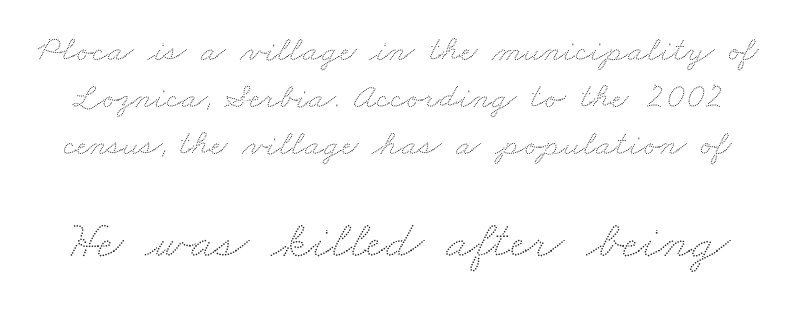
{"width": "wide", "stroke_contrast": "low", "x_height": "small", "monospaced": "no", "underline": "no", "line_spacing": "normal", "line_spacing_ratio": 1.3, "letter_spacing": "normal", "letter_spacing_em": 0.0, "larger_block": "second", "size_ratio": 1.5, "glyph_px": 54}
